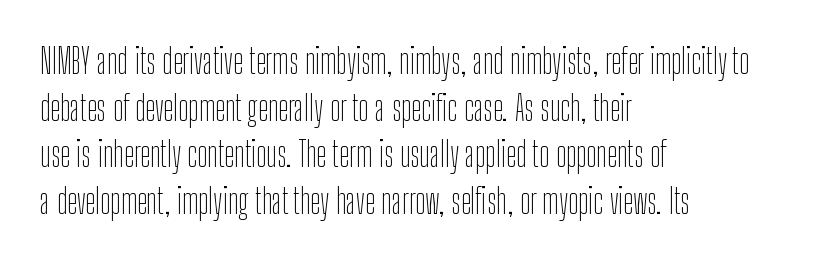
The axis of the letterforms is exactly vertical. Do the characters align in a grid? No, the font is proportional. The type is set solid horizontally, with unmodified tracking. Regular leading.
